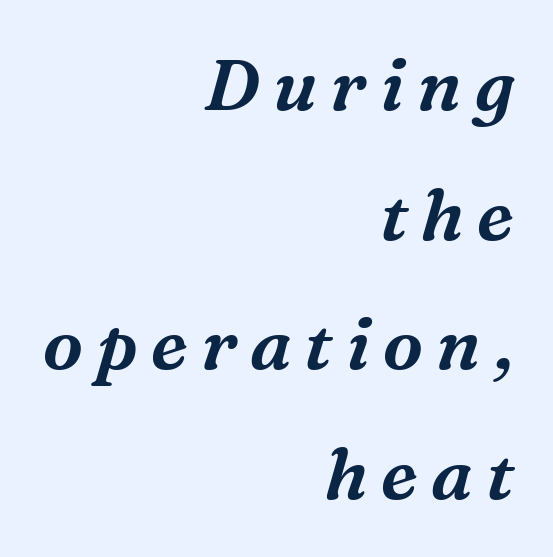
The image shows 72 px serif type, italic (leaning right); set right-aligned, line spacing 1.8x, not underlined; medium stroke contrast and a medium x-height.
